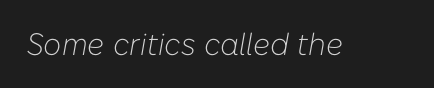
Varying glyph widths throughout — classic text-font behaviour. The letters sit at their default tracking, neither squeezed nor spread. Underline: absent. Vertical stems look standard width or narrower in stroke. If you drew a line through each stem, it would be angled.
